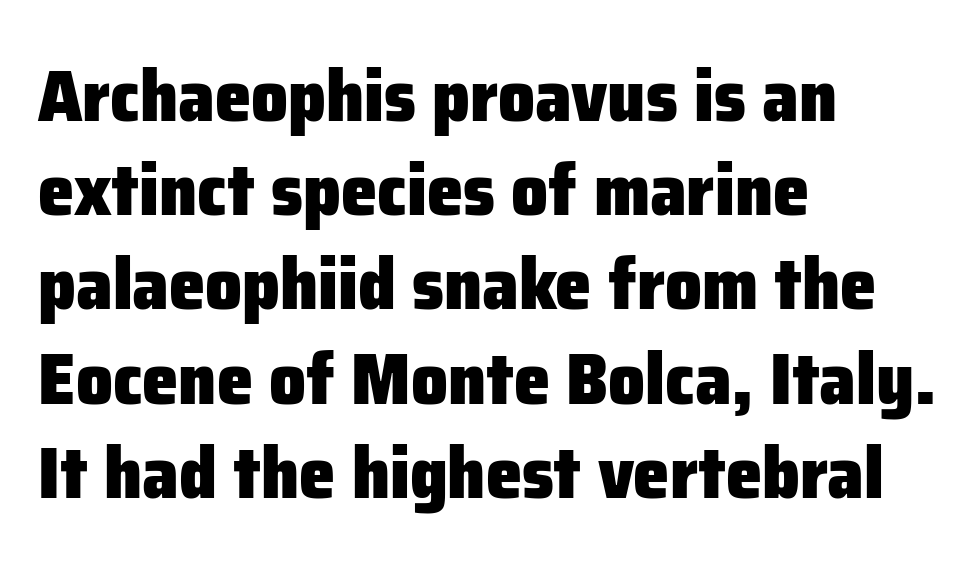
Q: Is the text bold? A: Yes.
Q: Is the text italic (slanted)? A: No, it is upright.
Q: Is the typeface a serif or a sans-serif typeface? A: Sans-serif.
Q: Is the text underlined? A: No.
Q: How is the paragraph aligned? A: Left-aligned.
Q: Is the spacing between letters normal or unusually wide? A: Normal.
Q: Is the spacing between lines tight, normal or loose? A: Normal.
Q: Width (condensed, normal, or wide)? A: Normal.
Q: Stroke contrast? A: Low.
Q: x-height? A: Medium.
Q: Monospaced? A: No.
